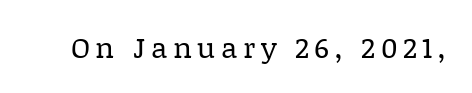
The face used here is proportionally spaced, like ordinary book or web type. The foot of each line stays bare and open. You can tell it's not italic because the verticals are truly vertical. Is this a sans? No — the strokes have serifs.
